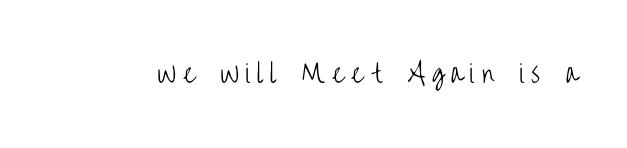
{"italic": "no", "bold": "no", "underline": "no", "letter_spacing": "wide", "letter_spacing_em": 0.29, "glyph_px": 24}
